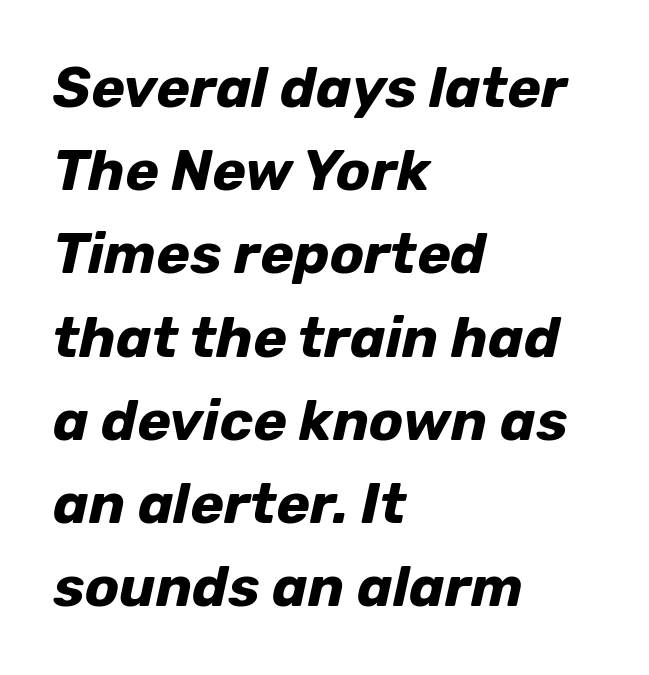
{"italic": "yes", "lean": "right", "slant_degrees": 12, "bold": "yes", "weight": "bold", "width": "normal", "stroke_contrast": "low", "x_height": "medium", "monospaced": "no", "underline": "no", "align": "left", "line_spacing": "normal", "line_spacing_ratio": 1.46, "letter_spacing": "normal", "letter_spacing_em": 0.0, "glyph_px": 57}
